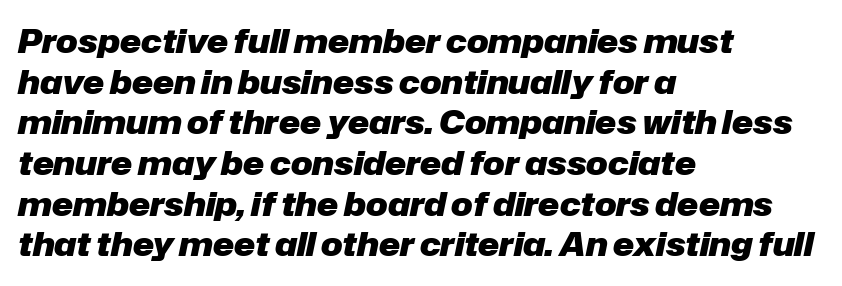
{"italic": "yes", "lean": "right", "slant_degrees": 12, "bold": "yes", "weight": "heavy", "width": "normal", "stroke_contrast": "low", "x_height": "medium", "monospaced": "no", "underline": "no", "align": "left", "line_spacing": "normal", "line_spacing_ratio": 1.27, "letter_spacing": "normal", "letter_spacing_em": 0.0, "glyph_px": 32}
